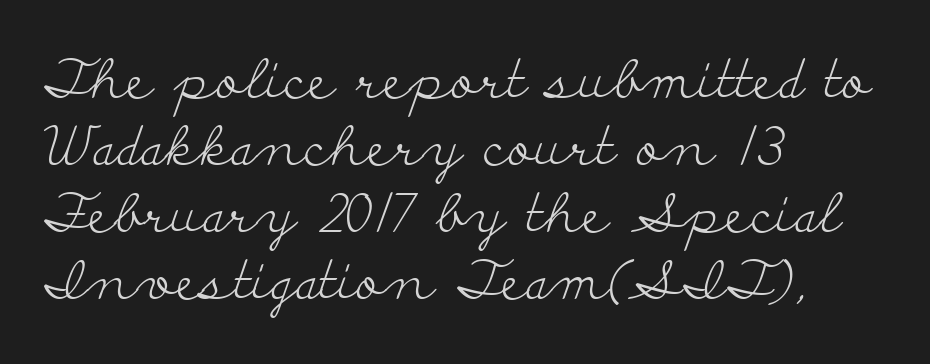
{"serif": "yes", "bold": "no", "weight": "light", "width": "wide", "stroke_contrast": "low", "x_height": "small", "monospaced": "no", "underline": "no", "align": "left", "line_spacing_ratio": 1.24, "letter_spacing": "normal", "letter_spacing_em": 0.0, "glyph_px": 54}
